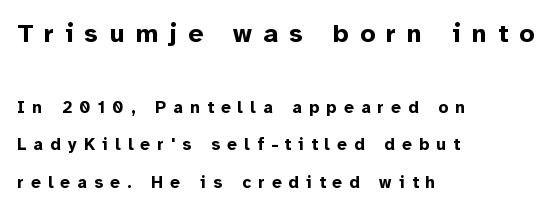
{"italic": "no", "bold": "yes", "underline": "no", "align": "left", "line_spacing": "loose", "line_spacing_ratio": 2.22, "letter_spacing": "wide", "letter_spacing_em": 0.43, "larger_block": "first", "size_ratio": 1.53, "glyph_px": 26}
